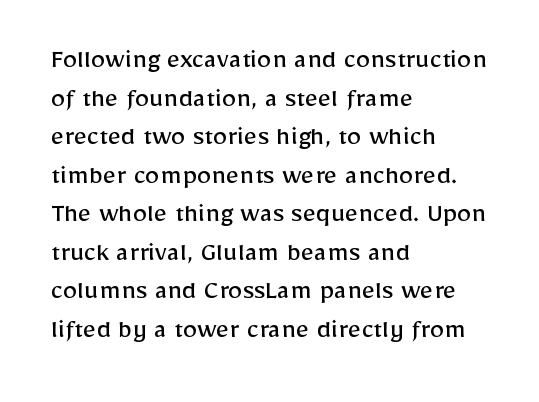
The image shows 29 px regular-weight sans-serif type, upright; set left-aligned, normal line spacing (1.33x), normal letter spacing, not underlined; low stroke contrast and a medium x-height.
